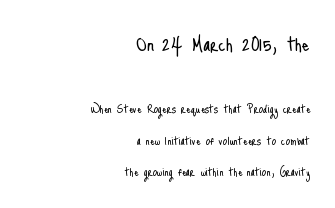
{"italic": "no", "bold": "no", "underline": "no", "align": "right", "line_spacing": "loose", "line_spacing_ratio": 2.25, "letter_spacing": "normal", "letter_spacing_em": 0.0, "larger_block": "first", "size_ratio": 1.71, "glyph_px": 24}
